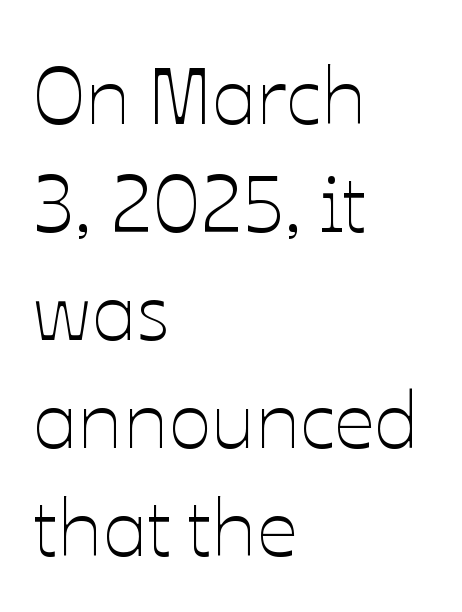
The lines in this sample share a left origin and differ only in where they stop. The rendering uses natural spacing where letterforms have individual widths. Stroke thickness stays within the range of a standard reading face or lighter. Italic? Not at all — the glyphs are vertical.
